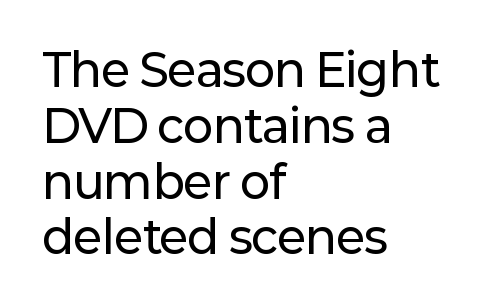
{"serif": "no", "italic": "no", "width": "normal", "stroke_contrast": "low", "x_height": "medium", "monospaced": "no", "underline": "no", "align": "left", "line_spacing_ratio": 1.24, "letter_spacing": "normal", "letter_spacing_em": 0.0, "glyph_px": 45}
